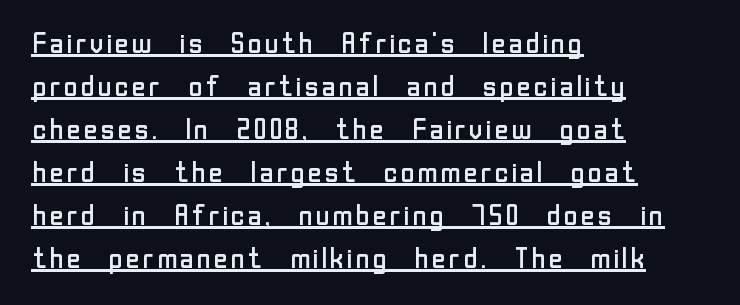
Descenders here cross a horizontal rule under the line. Notice how the passage keeps a crisp vertical edge on the left only. Reading down the column, the eye jumps a familiar distance to each next line. No chunkiness to these letters — they're not bold. Observe the ordinary spacing: letters are neighbours, not strangers.
